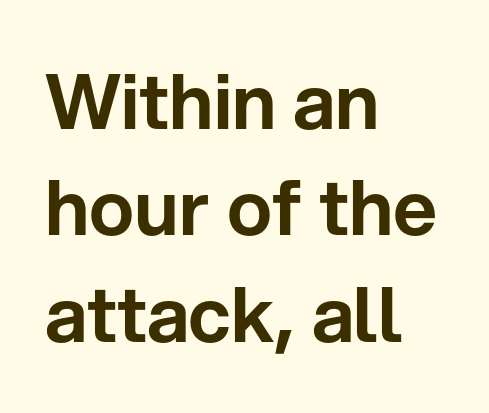
{"serif": "no", "italic": "no", "width": "normal", "stroke_contrast": "low", "x_height": "medium", "monospaced": "no", "underline": "no", "align": "left", "line_spacing": "normal", "line_spacing_ratio": 1.4, "letter_spacing": "normal", "letter_spacing_em": 0.0, "glyph_px": 76}
